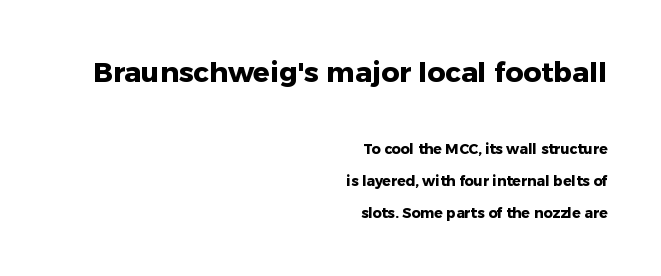
{"serif": "no", "italic": "no", "bold": "yes", "weight": "heavy", "width": "normal", "stroke_contrast": "low", "x_height": "medium", "monospaced": "no", "underline": "no", "align": "right", "line_spacing": "loose", "line_spacing_ratio": 2.27, "letter_spacing": "normal", "letter_spacing_em": 0.0, "larger_block": "first", "size_ratio": 2.0, "glyph_px": 28}
